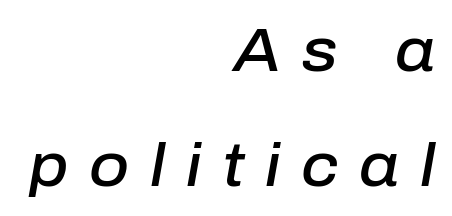
{"italic": "yes", "lean": "right", "slant_degrees": 10, "bold": "semi", "weight": "semibold", "width": "normal", "stroke_contrast": "low", "x_height": "medium", "monospaced": "no", "underline": "no", "align": "right", "line_spacing_ratio": 1.88, "letter_spacing": "wide", "letter_spacing_em": 0.34, "glyph_px": 61}
